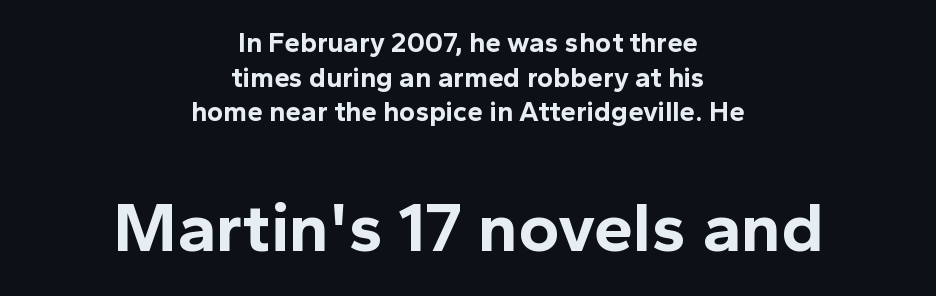
Q: Is the text bold? A: Yes.
Q: Is the text italic (slanted)? A: No, it is upright.
Q: Is the typeface a serif or a sans-serif typeface? A: Sans-serif.
Q: Is the text underlined? A: No.
Q: How is the paragraph aligned? A: Centered.
Q: Is the spacing between letters normal or unusually wide? A: Normal.
Q: Which block of text is set in a larger size, the first (top) or the second (bottom)? A: The second (bottom) one.
Q: Width (condensed, normal, or wide)? A: Normal.
Q: x-height? A: Medium.
Q: Monospaced? A: No.
